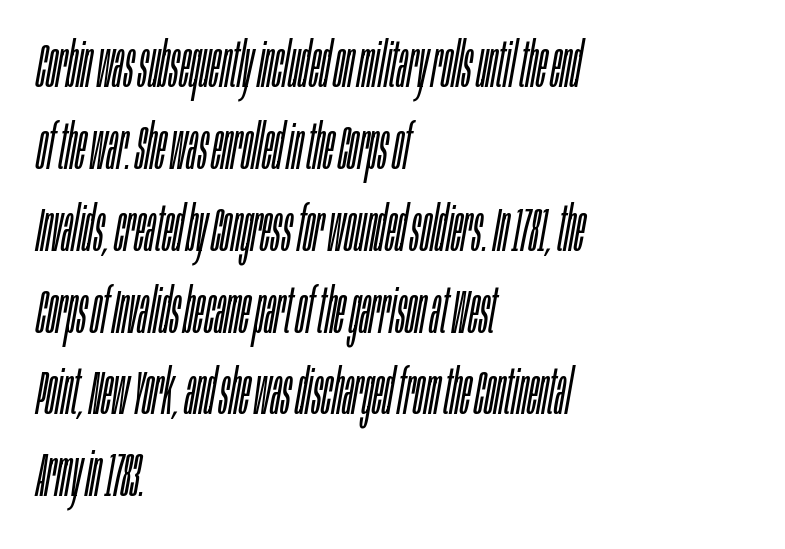
The image shows 62 px light, condensed type, italic (leaning right); set left-aligned, normal line spacing (1.32x), normal letter spacing, not underlined; low stroke contrast and a large x-height.
